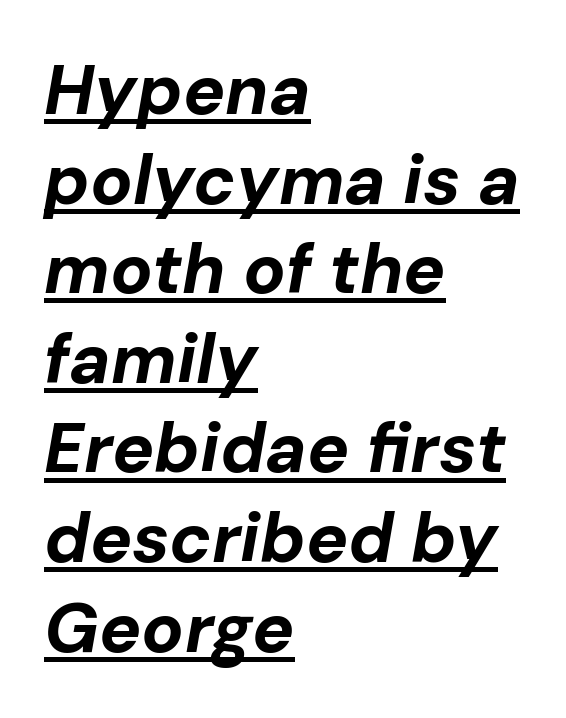
The image shows 70 px bold type, italic (leaning right); set left-aligned, normal line spacing (1.28x), normal letter spacing, underlined; low stroke contrast and a medium x-height.
